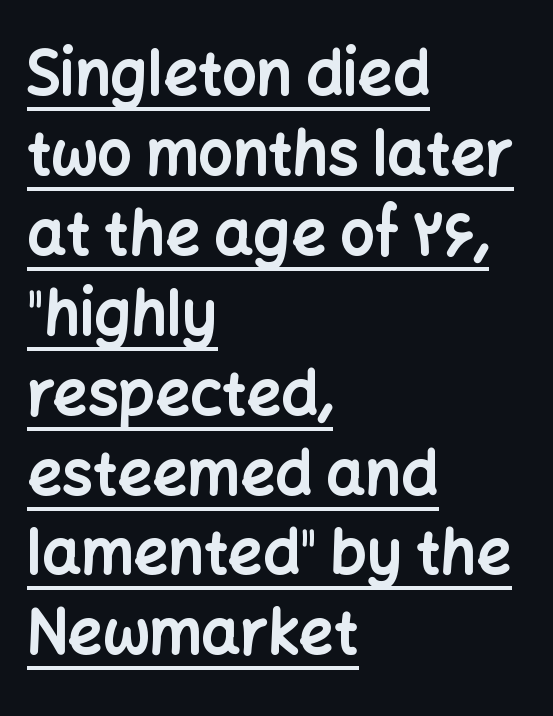
Q: Is the text bold? A: Yes.
Q: Is the text italic (slanted)? A: No, it is upright.
Q: Is the typeface a serif or a sans-serif typeface? A: Sans-serif.
Q: Is the text underlined? A: Yes.
Q: How is the paragraph aligned? A: Left-aligned.
Q: Is the spacing between letters normal or unusually wide? A: Normal.
Q: Is the spacing between lines tight, normal or loose? A: Normal.
Q: Width (condensed, normal, or wide)? A: Normal.
Q: Stroke contrast? A: Low.
Q: x-height? A: Medium.
Q: Monospaced? A: No.
